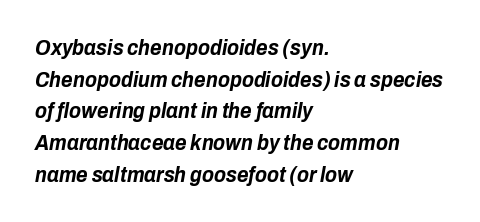
The image shows 22 px bold type, italic (leaning right); set left-aligned, normal line spacing (1.44x), normal letter spacing, not underlined.
